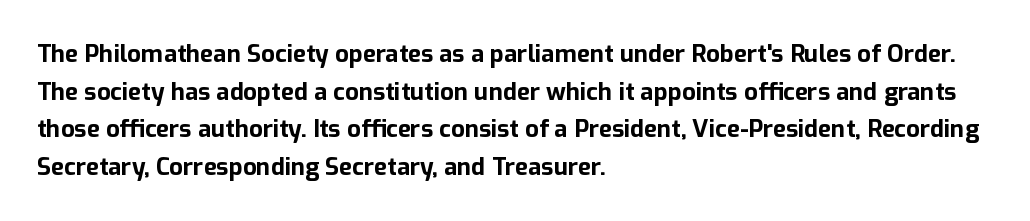
{"italic": "no", "bold": "yes", "underline": "no", "align": "left", "line_spacing": "normal", "line_spacing_ratio": 1.57, "letter_spacing": "normal", "letter_spacing_em": 0.0, "glyph_px": 24}
